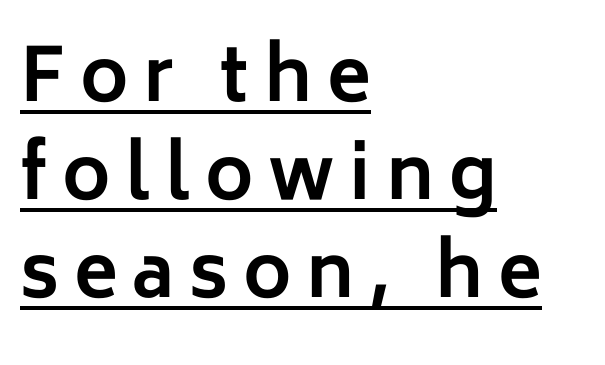
{"serif": "no", "italic": "no", "bold": "yes", "weight": "bold", "width": "normal", "stroke_contrast": "low", "x_height": "medium", "monospaced": "no", "underline": "yes", "align": "left", "line_spacing": "normal", "line_spacing_ratio": 1.34, "letter_spacing": "wide", "letter_spacing_em": 0.2, "glyph_px": 73}
